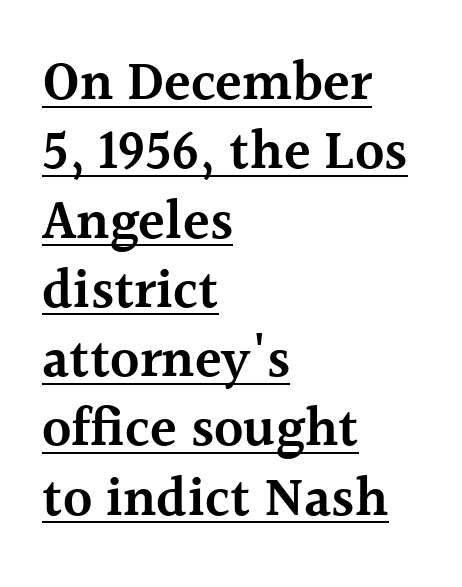
{"serif": "yes", "italic": "no", "bold": "semi", "weight": "semibold", "width": "normal", "x_height": "medium", "monospaced": "no", "underline": "yes", "align": "left", "line_spacing": "normal", "line_spacing_ratio": 1.26, "letter_spacing": "normal", "letter_spacing_em": 0.0, "glyph_px": 55}
